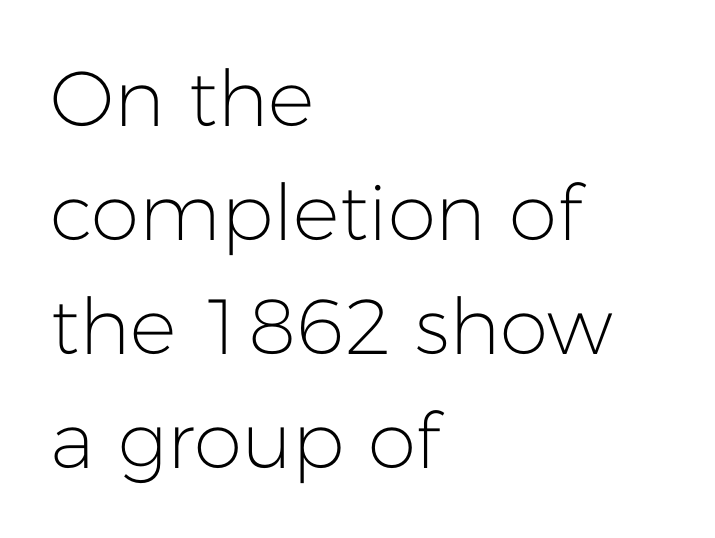
The glyphs in this specimen are sans serif. Nothing unusual about the tracking: characters are spaced as the font intends. Left-aligned paragraph, ragged on the right. No chunkiness to these letters — they're not bold. Horizontal bands of white between lines are of average thickness. The gap between lines stays unmarked.
